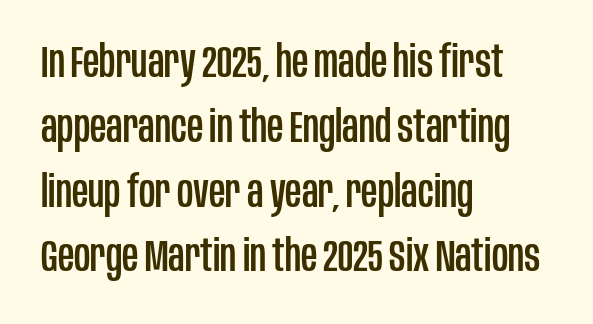
Q: Is the text italic (slanted)? A: No, it is upright.
Q: Is the typeface a serif or a sans-serif typeface? A: Sans-serif.
Q: Is the text underlined? A: No.
Q: How is the paragraph aligned? A: Left-aligned.
Q: Is the spacing between letters normal or unusually wide? A: Normal.
Q: Is the spacing between lines tight, normal or loose? A: Normal.
Q: Width (condensed, normal, or wide)? A: Condensed.
Q: Stroke contrast? A: Low.
Q: x-height? A: Large.
Q: Monospaced? A: No.
